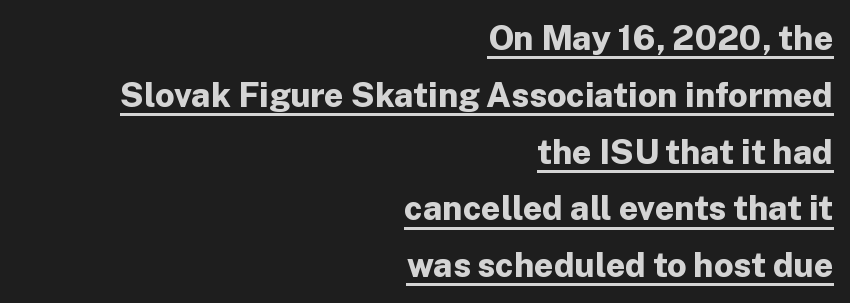
{"serif": "no", "italic": "no", "bold": "yes", "weight": "bold", "width": "normal", "stroke_contrast": "low", "x_height": "medium", "monospaced": "no", "underline": "yes", "align": "right", "line_spacing": "normal", "line_spacing_ratio": 1.67, "letter_spacing": "normal", "letter_spacing_em": 0.0, "glyph_px": 34}
